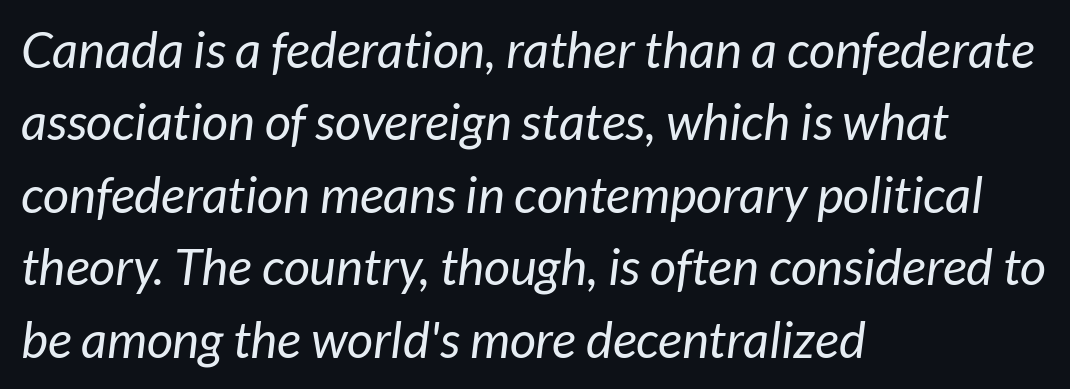
Q: Is the text bold? A: No.
Q: Is the typeface a serif or a sans-serif typeface? A: Sans-serif.
Q: Is the text underlined? A: No.
Q: How is the paragraph aligned? A: Left-aligned.
Q: Is the spacing between letters normal or unusually wide? A: Normal.
Q: Is the spacing between lines tight, normal or loose? A: Normal.
Q: Width (condensed, normal, or wide)? A: Normal.
Q: Stroke contrast? A: Low.
Q: x-height? A: Medium.
Q: Monospaced? A: No.
